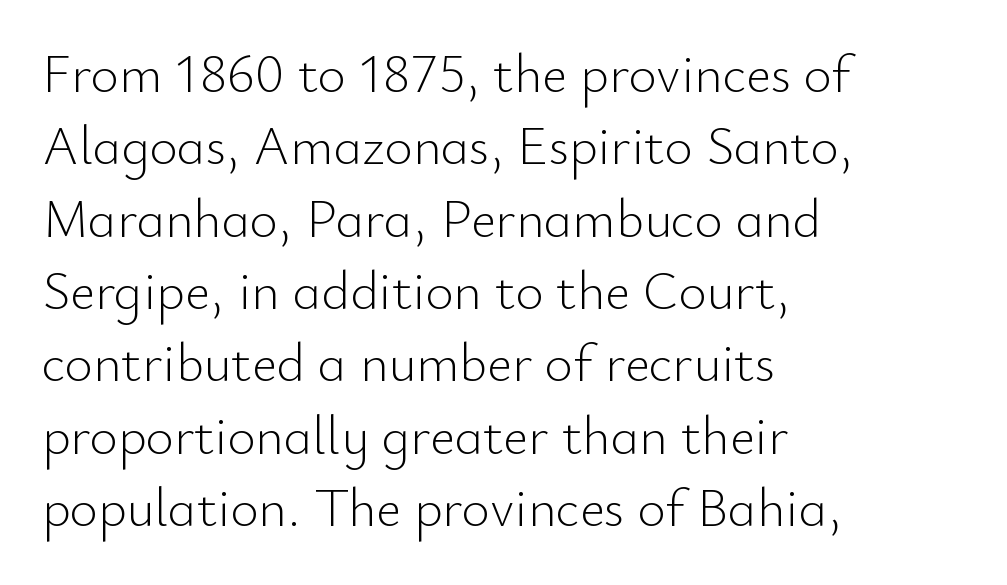
The image shows 54 px light sans-serif type, upright; set left-aligned, normal line spacing (1.34x), normal letter spacing, not underlined; low stroke contrast and a small x-height.
